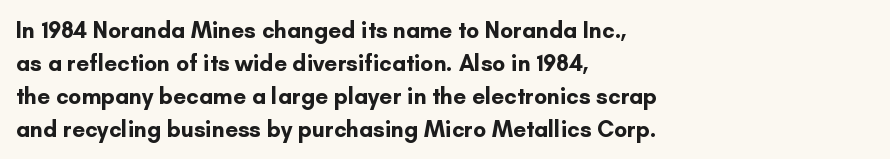
The image shows 23 px bold type, upright; set left-aligned, normal line spacing (1.43x), normal letter spacing, not underlined.
